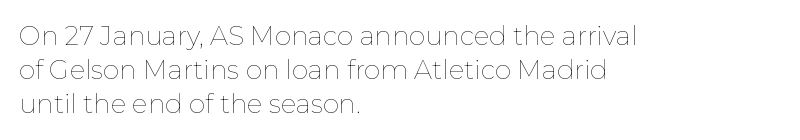
Descenders are the only things crossing below the line. All the whitespace from short lines collects on the right. Characters remain perfectly vertical along every line. The letters sit at their default tracking, neither squeezed nor spread.
